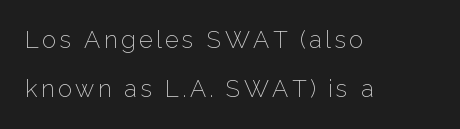
{"italic": "no", "bold": "no", "underline": "no", "align": "left", "line_spacing": "loose", "line_spacing_ratio": 2.05, "glyph_px": 24}
